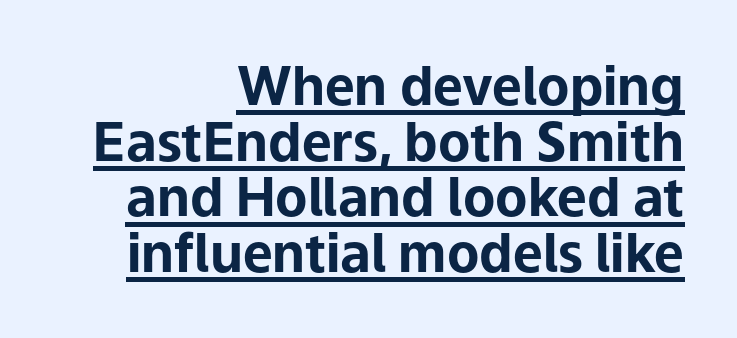
The space between consecutive lines is stingy. A typesetter would label this face a sans. You could call the tracking neutral — neither tight nor loose. The typesetter chose a ragged-left arrangement here. A typesetter would call this proportional, since set widths differ per character.
